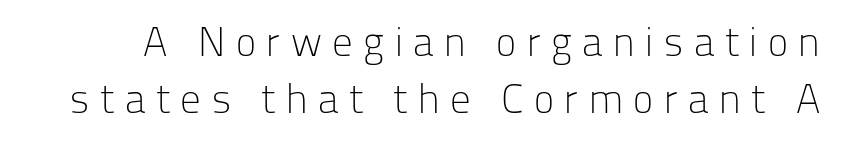
{"serif": "no", "italic": "no", "bold": "no", "weight": "light", "width": "normal", "stroke_contrast": "low", "x_height": "medium", "monospaced": "no", "underline": "no", "line_spacing": "normal", "line_spacing_ratio": 1.4, "letter_spacing": "wide", "letter_spacing_em": 0.26, "glyph_px": 41}
